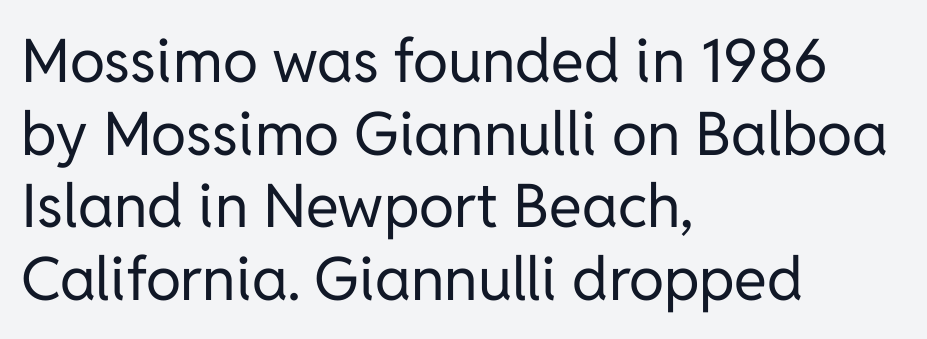
Q: Is the text bold? A: No.
Q: Is the text italic (slanted)? A: No, it is upright.
Q: Is the typeface a serif or a sans-serif typeface? A: Sans-serif.
Q: Is the text underlined? A: No.
Q: How is the paragraph aligned? A: Left-aligned.
Q: Is the spacing between letters normal or unusually wide? A: Normal.
Q: Width (condensed, normal, or wide)? A: Normal.
Q: Stroke contrast? A: Low.
Q: x-height? A: Medium.
Q: Monospaced? A: No.
